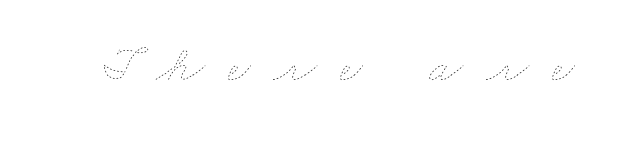
Beneath every word, the page is bare. Counters stay open thanks to moderate or lighter strokes. Is the letter spacing exaggerated? Yes — the characters are pushed far apart. Is this a fixed-width face? No — the glyphs have proportional, varying widths.
